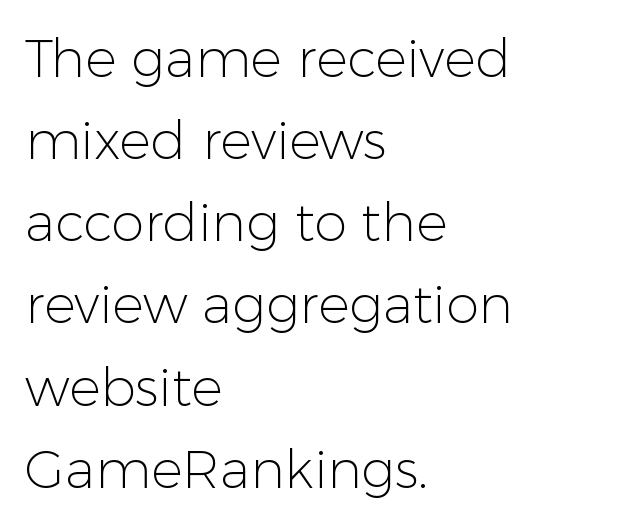
The image shows 53 px light sans-serif type, upright; set left-aligned, normal line spacing (1.55x), normal letter spacing, not underlined; low stroke contrast and a medium x-height.
